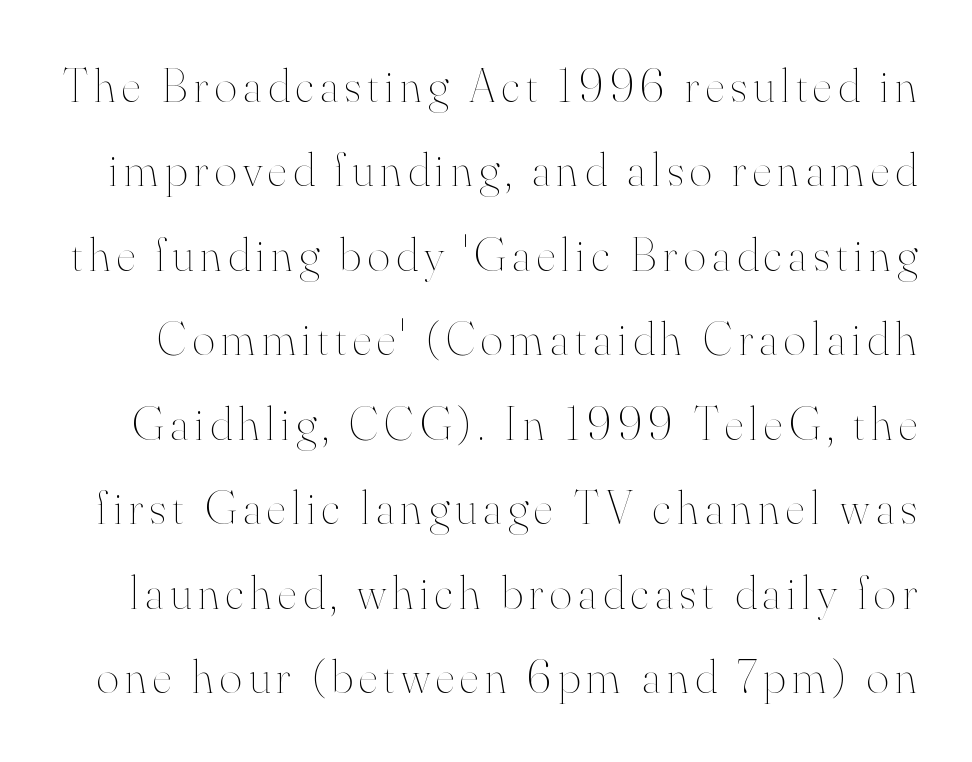
The image shows 48 px thin type, upright; set line spacing 1.76x, not underlined; high stroke contrast and a small x-height.
